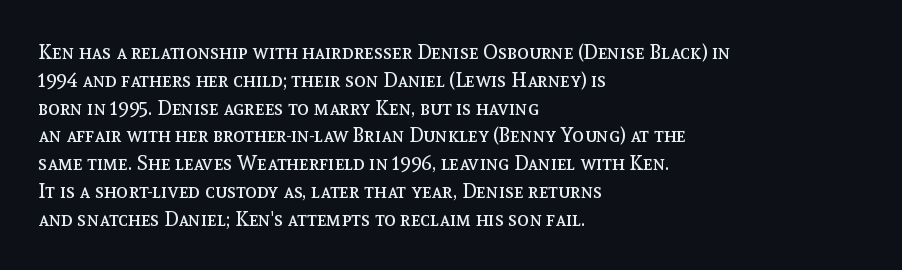
The image shows 20 px text type, upright; set left-aligned, normal line spacing (1.39x), normal letter spacing, not underlined.
